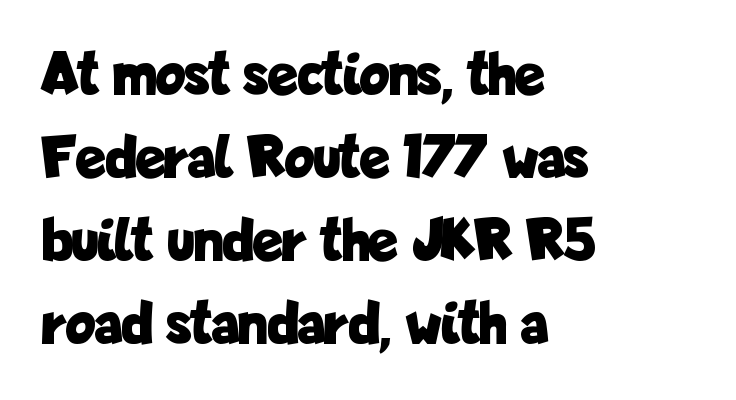
The passage shown has conventional tracking throughout. Bold? Absolutely — the strokes are thick and heavy. The rag falls on the right side of this text block. Check where the strokes stop: nothing finishes them off — pure sans. Quick note: interline space is typical. Italic? Not at all — the glyphs are vertical.
